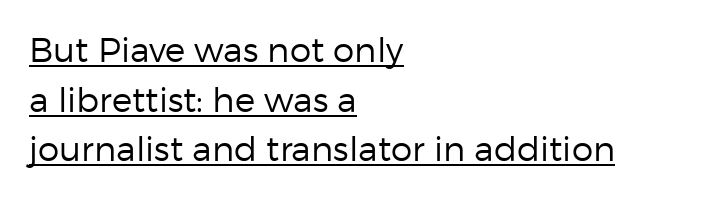
The face used here appears with an underline applied. Unlike italic type, these characters show no tilt at all. No chunkiness to these letters — they're not bold. The vertical gap from one line to the next is medium.
